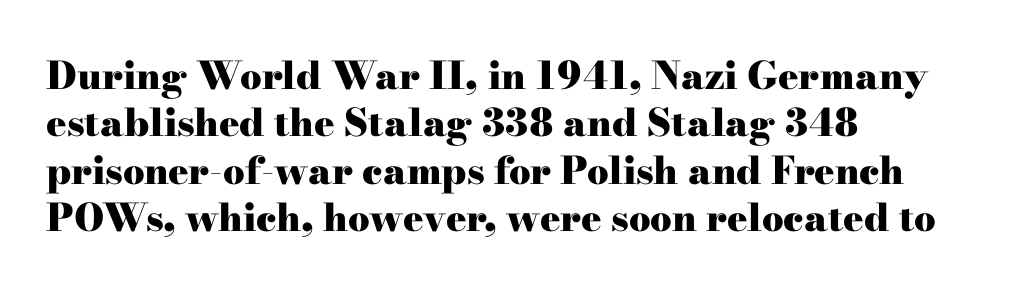
Q: Is the text bold? A: Yes.
Q: Is the text italic (slanted)? A: No, it is upright.
Q: Is the typeface a serif or a sans-serif typeface? A: Serif.
Q: Is the text underlined? A: No.
Q: How is the paragraph aligned? A: Left-aligned.
Q: Is the spacing between letters normal or unusually wide? A: Normal.
Q: Is the spacing between lines tight, normal or loose? A: Normal.
Q: Width (condensed, normal, or wide)? A: Wide.
Q: Stroke contrast? A: High.
Q: x-height? A: Small.
Q: Monospaced? A: No.
